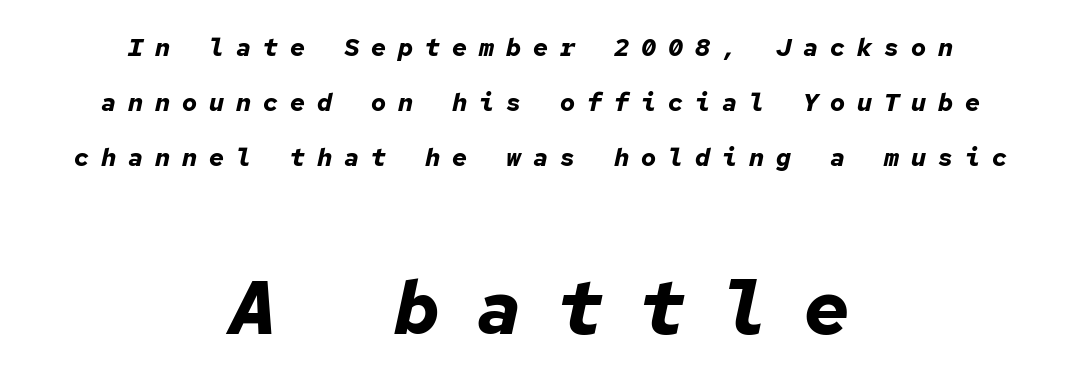
The image shows 76 px bold type, italic (leaning right), monospaced; set centered, loose line spacing (2.2x), unusually wide letter spacing (+0.48 em), not underlined; the second (bottom) block is 3.04x larger; low stroke contrast and a medium x-height.
